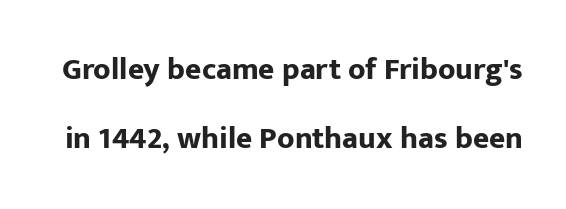
In terms of letterspacing, this is plain default setting. You could not count columns in this text — the font is proportionally spaced. In terms of weight, the rendering is a true, heavy bold. Ordinary non-slanted type is in use. The type family on display is of the sans-serif kind.
